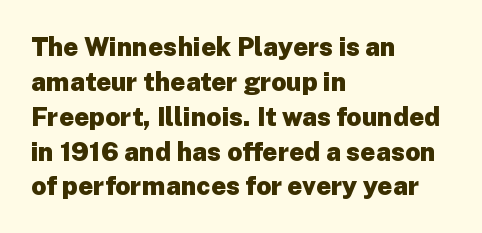
Q: Is the text bold? A: Yes.
Q: Is the text italic (slanted)? A: No, it is upright.
Q: Is the text underlined? A: No.
Q: How is the paragraph aligned? A: Left-aligned.
Q: Is the spacing between letters normal or unusually wide? A: Normal.
Q: Is the spacing between lines tight, normal or loose? A: Normal.
